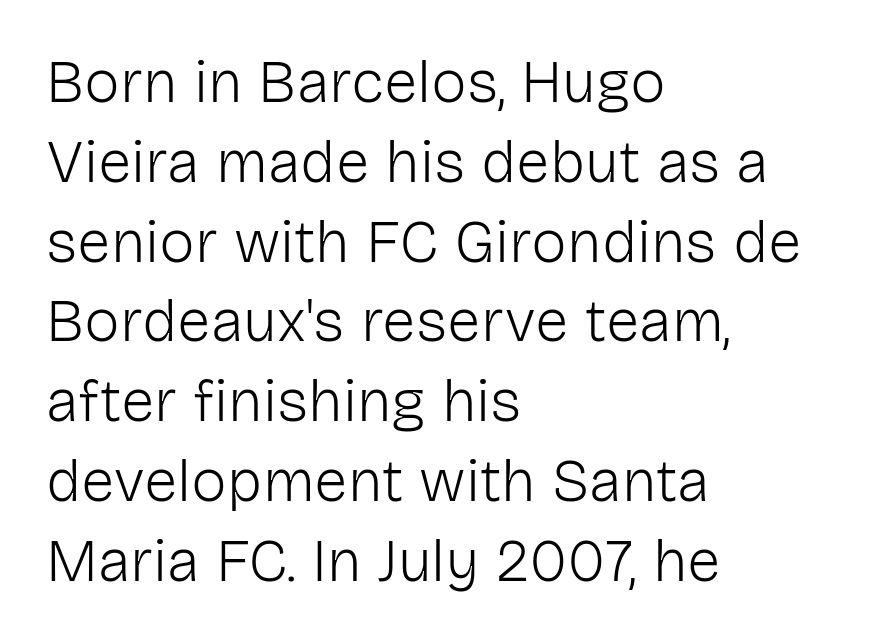
{"serif": "no", "italic": "no", "bold": "no", "weight": "light", "width": "normal", "stroke_contrast": "low", "x_height": "medium", "monospaced": "no", "underline": "no", "align": "left", "line_spacing": "normal", "line_spacing_ratio": 1.33, "letter_spacing": "normal", "letter_spacing_em": 0.0, "glyph_px": 60}
